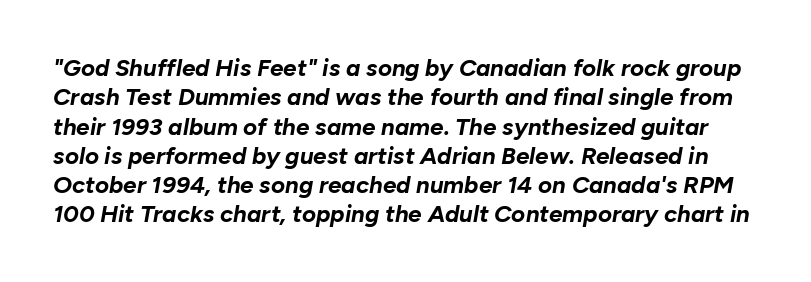
The image shows 24 px bold type, italic (leaning right); set line spacing 1.22x, normal letter spacing, not underlined.
